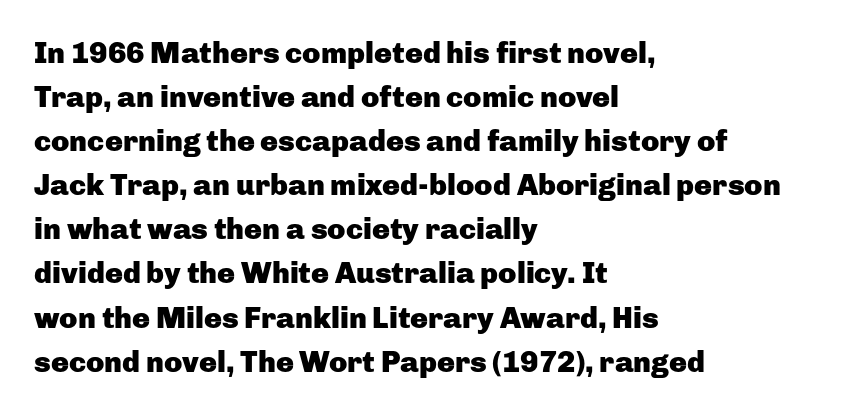
The image shows 30 px heavy sans-serif type, upright; set left-aligned, normal line spacing (1.47x), normal letter spacing, not underlined; low stroke contrast and a medium x-height.
